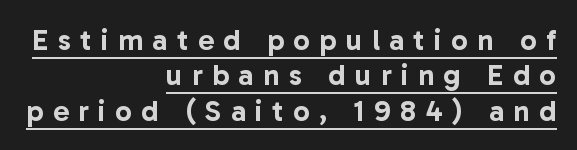
Q: Is the text italic (slanted)? A: No, it is upright.
Q: Is the typeface a serif or a sans-serif typeface? A: Sans-serif.
Q: Is the text underlined? A: Yes.
Q: How is the paragraph aligned? A: Right-aligned.
Q: Is the spacing between letters normal or unusually wide? A: Unusually wide.
Q: Width (condensed, normal, or wide)? A: Normal.
Q: Stroke contrast? A: Low.
Q: x-height? A: Medium.
Q: Monospaced? A: No.
